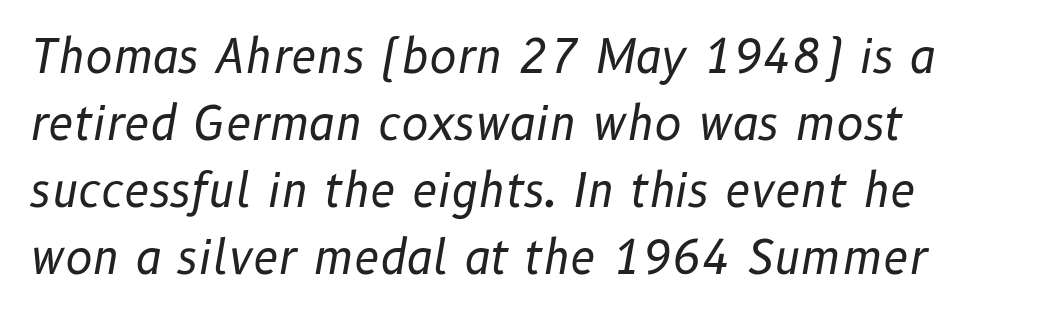
Q: Is the text bold? A: No.
Q: Is the text italic (slanted)? A: Yes, it leans right by about 10 degrees.
Q: Is the text underlined? A: No.
Q: How is the paragraph aligned? A: Left-aligned.
Q: Is the spacing between letters normal or unusually wide? A: Normal.
Q: Is the spacing between lines tight, normal or loose? A: Normal.
Q: Width (condensed, normal, or wide)? A: Normal.
Q: Stroke contrast? A: Low.
Q: x-height? A: Medium.
Q: Monospaced? A: No.
